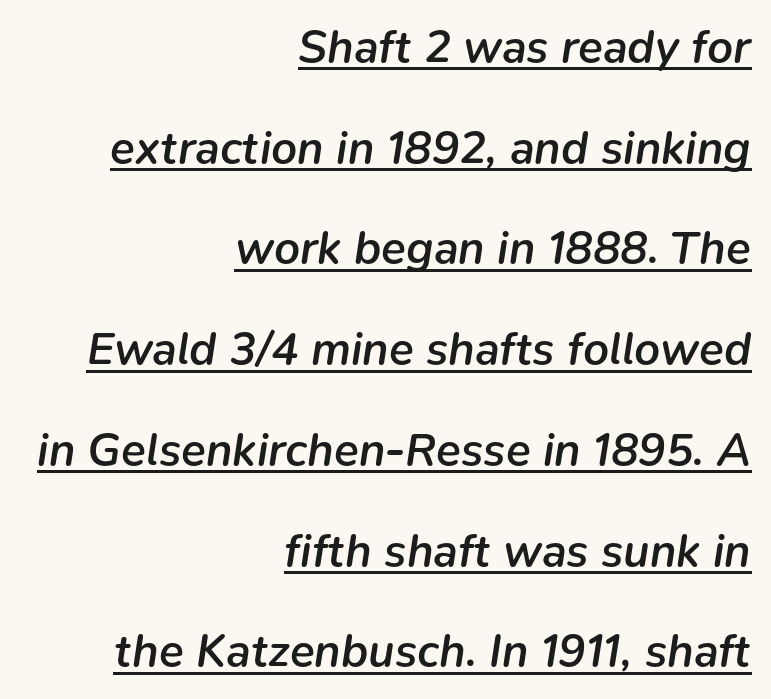
Q: Is the text bold? A: Semi-bold.
Q: Is the text italic (slanted)? A: Yes, it leans right by about 9 degrees.
Q: Is the text underlined? A: Yes.
Q: How is the paragraph aligned? A: Right-aligned.
Q: Is the spacing between letters normal or unusually wide? A: Normal.
Q: Is the spacing between lines tight, normal or loose? A: Loose.
Q: Width (condensed, normal, or wide)? A: Normal.
Q: Stroke contrast? A: Low.
Q: x-height? A: Medium.
Q: Monospaced? A: No.
